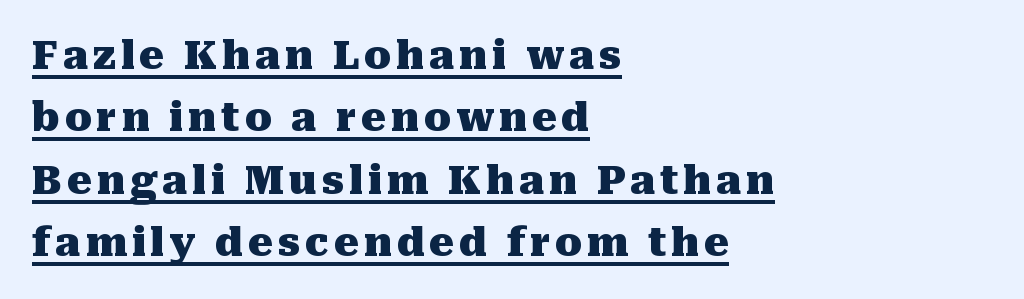
Compared with a centered layout, this one pins lines to the left instead. Examine the stroke ends and you'll spot serifs. The font is running at its bold setting. Do the characters align in a grid? No, the font is proportional. These characters rest on top of a visible drawn line.
